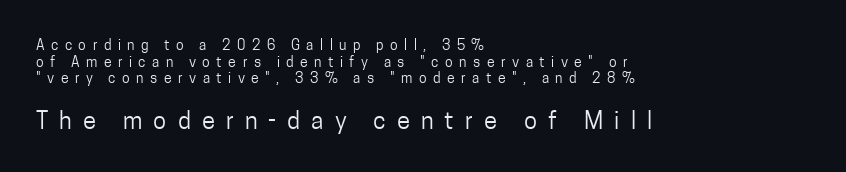
{"italic": "no", "bold": "no", "underline": "no", "align": "left", "line_spacing_ratio": 1.19, "letter_spacing": "wide", "letter_spacing_em": 0.46, "larger_block": "second", "size_ratio": 1.71, "glyph_px": 24}
